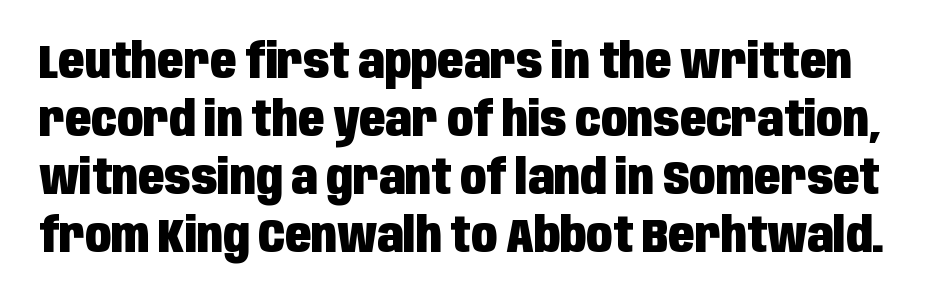
The image shows 48 px heavy, condensed sans-serif type, upright; set line spacing 1.21x, normal letter spacing, not underlined; low stroke contrast and a large x-height.
